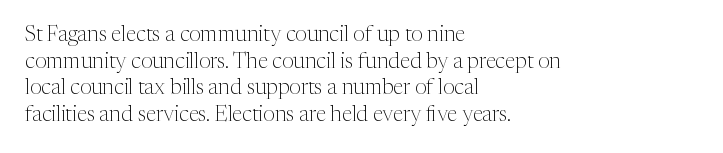
Summary of weight: not heavy and not bold. The vertical gap from one line to the next is medium. The type is set solid horizontally, with unmodified tracking. No italicization has been applied; the sample stays upright. The paragraph shown leans on its left margin. The gap between lines stays unmarked.
